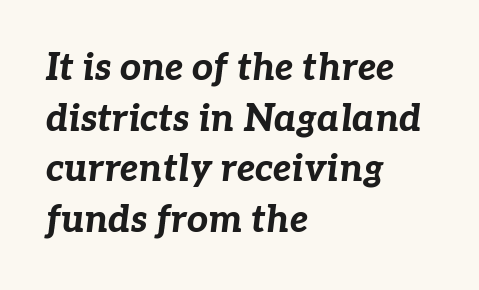
Q: Is the text bold? A: Yes.
Q: Is the text italic (slanted)? A: Yes, it leans right by about 7 degrees.
Q: Is the text underlined? A: No.
Q: How is the paragraph aligned? A: Left-aligned.
Q: Is the spacing between letters normal or unusually wide? A: Normal.
Q: Is the spacing between lines tight, normal or loose? A: Normal.
Q: Width (condensed, normal, or wide)? A: Normal.
Q: Stroke contrast? A: Low.
Q: x-height? A: Medium.
Q: Monospaced? A: No.
